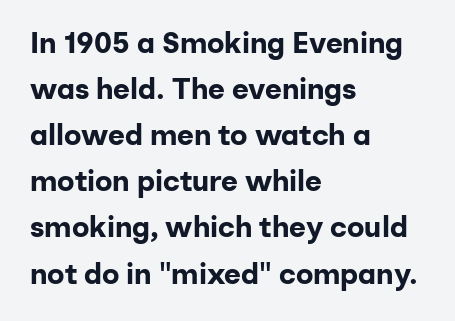
{"serif": "no", "italic": "no", "bold": "yes", "weight": "bold", "width": "normal", "stroke_contrast": "low", "x_height": "medium", "monospaced": "no", "underline": "no", "align": "left", "line_spacing": "normal", "line_spacing_ratio": 1.59, "letter_spacing": "normal", "letter_spacing_em": 0.0, "glyph_px": 29}
